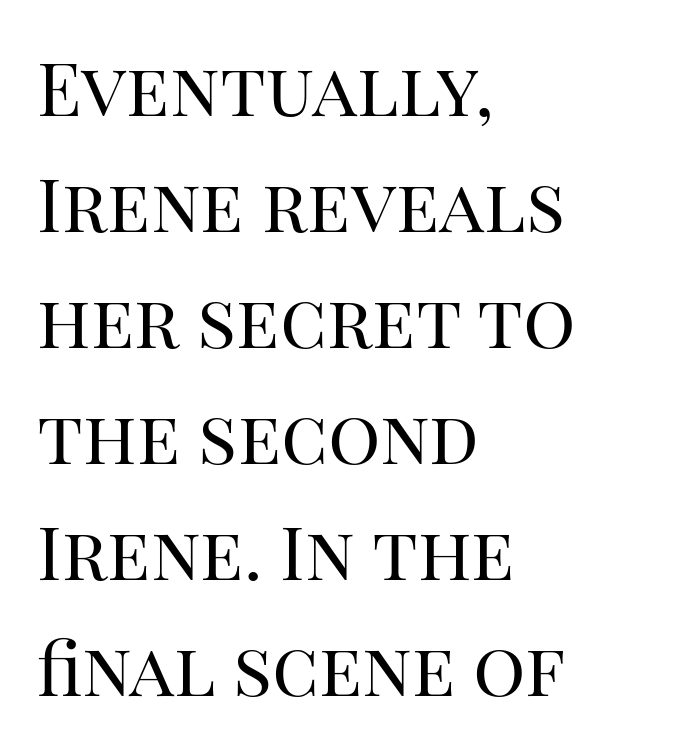
Is there any slant? The stems are plumb. Quick note: interline space is typical. Just letters on the line, the space beneath them empty. This sample has the flowing, uneven cadence of proportional lettering. A quiet, ordinary-to-light weight characterises the typeface. The font family rendered here belongs to the serif group.
